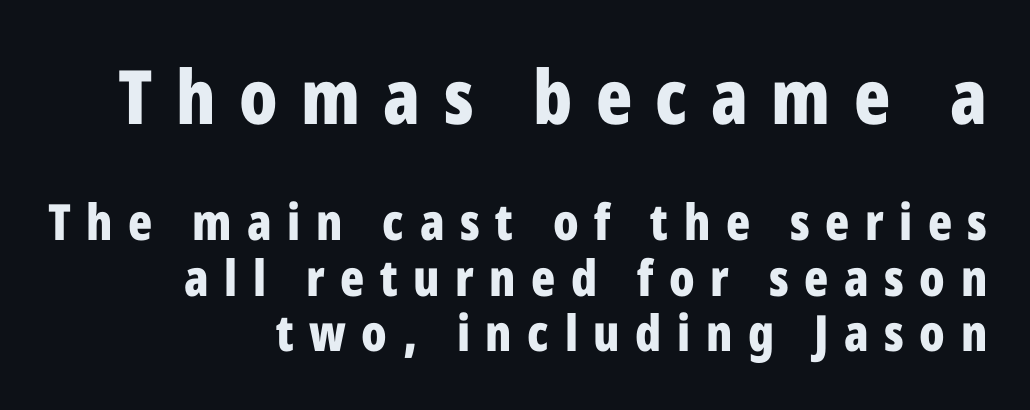
Q: Is the text bold? A: Yes.
Q: Is the text italic (slanted)? A: No, it is upright.
Q: Is the typeface a serif or a sans-serif typeface? A: Sans-serif.
Q: Is the text underlined? A: No.
Q: How is the paragraph aligned? A: Right-aligned.
Q: Is the spacing between letters normal or unusually wide? A: Unusually wide.
Q: Is the spacing between lines tight, normal or loose? A: Tight.
Q: Which block of text is set in a larger size, the first (top) or the second (bottom)? A: The first (top) one.
Q: Width (condensed, normal, or wide)? A: Condensed.
Q: Stroke contrast? A: Low.
Q: x-height? A: Medium.
Q: Monospaced? A: No.
